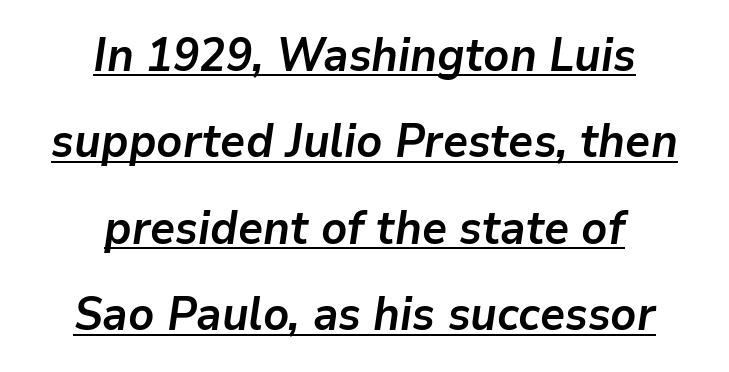
Q: Is the text bold? A: Yes.
Q: Is the text italic (slanted)? A: Yes, it leans right by about 9 degrees.
Q: Is the text underlined? A: Yes.
Q: How is the paragraph aligned? A: Centered.
Q: Is the spacing between letters normal or unusually wide? A: Normal.
Q: Width (condensed, normal, or wide)? A: Normal.
Q: Stroke contrast? A: Low.
Q: x-height? A: Medium.
Q: Monospaced? A: No.
